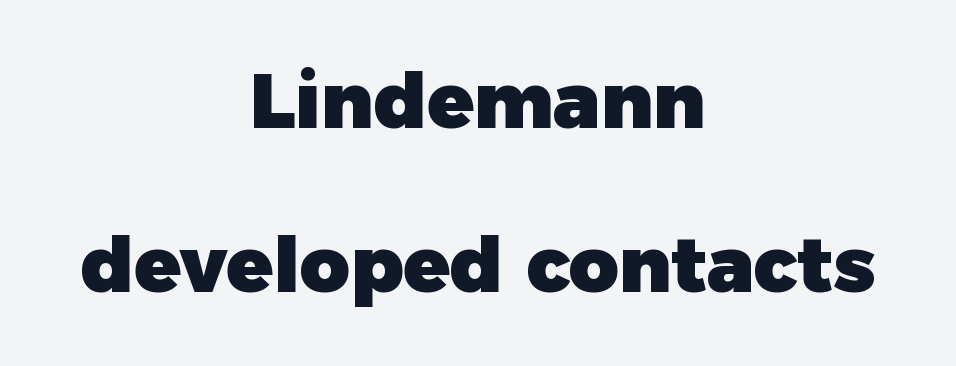
The face used here is proportionally spaced, like ordinary book or web type. Emphasis by weight is at full strength: bold. The face used here is rendered with its standard letterfit. In terms of letterform style, serifs are entirely absent. Style check: upright. The words here are not underlined.
